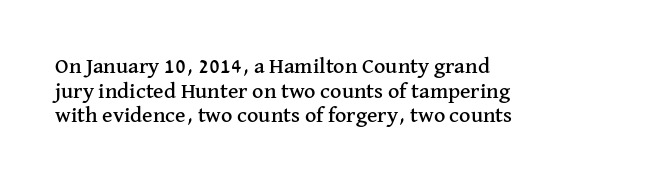
{"italic": "no", "underline": "no", "align": "left", "line_spacing": "tight", "line_spacing_ratio": 1.12, "letter_spacing": "normal", "letter_spacing_em": 0.0, "glyph_px": 22}
